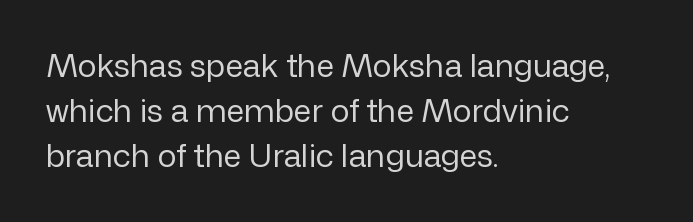
Q: Is the text bold? A: No.
Q: Is the text italic (slanted)? A: No, it is upright.
Q: Is the typeface a serif or a sans-serif typeface? A: Sans-serif.
Q: Is the text underlined? A: No.
Q: How is the paragraph aligned? A: Left-aligned.
Q: Is the spacing between letters normal or unusually wide? A: Normal.
Q: Is the spacing between lines tight, normal or loose? A: Normal.
Q: Width (condensed, normal, or wide)? A: Normal.
Q: Stroke contrast? A: Low.
Q: x-height? A: Medium.
Q: Monospaced? A: No.
